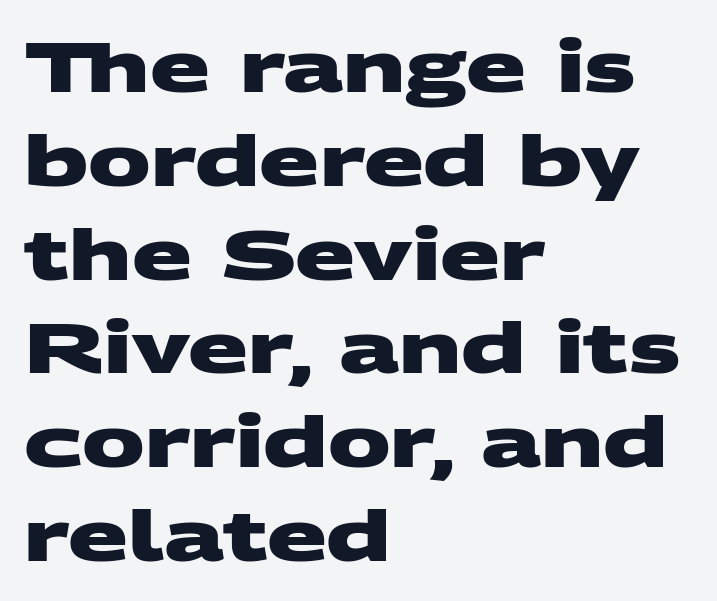
The image shows 70 px heavy, wide sans-serif type; set left-aligned, normal line spacing (1.34x), normal letter spacing, not underlined; medium stroke contrast and a large x-height.
